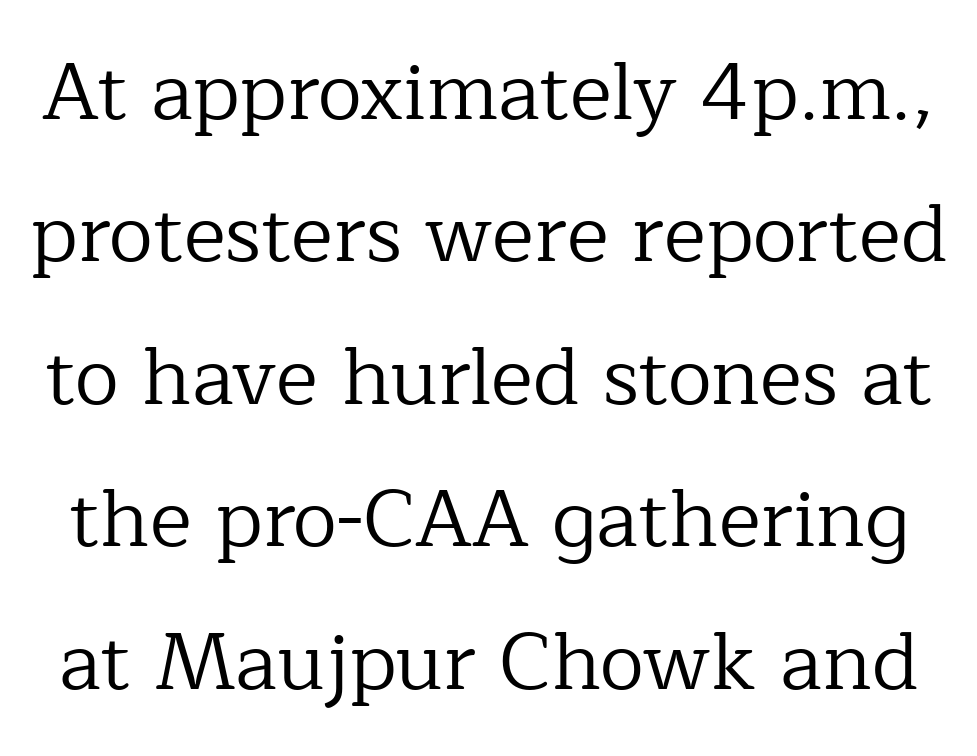
Q: Is the text bold? A: No.
Q: Is the text italic (slanted)? A: No, it is upright.
Q: Is the typeface a serif or a sans-serif typeface? A: Serif.
Q: Is the text underlined? A: No.
Q: Is the spacing between letters normal or unusually wide? A: Normal.
Q: Width (condensed, normal, or wide)? A: Normal.
Q: Stroke contrast? A: Low.
Q: x-height? A: Medium.
Q: Monospaced? A: No.
